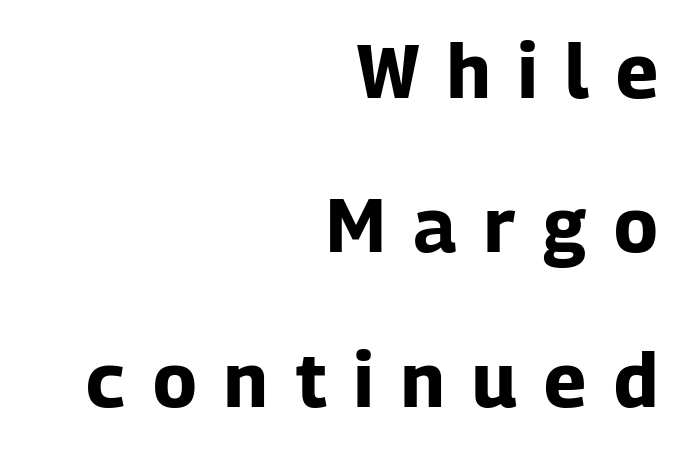
{"serif": "no", "italic": "no", "bold": "yes", "weight": "bold", "width": "normal", "stroke_contrast": "low", "x_height": "medium", "monospaced": "no", "underline": "no", "align": "right", "line_spacing": "loose", "line_spacing_ratio": 2.06, "letter_spacing": "wide", "letter_spacing_em": 0.37, "glyph_px": 75}
